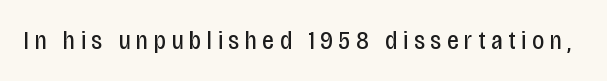
{"italic": "no", "bold": "no", "underline": "no", "letter_spacing": "wide", "letter_spacing_em": 0.22, "glyph_px": 26}
